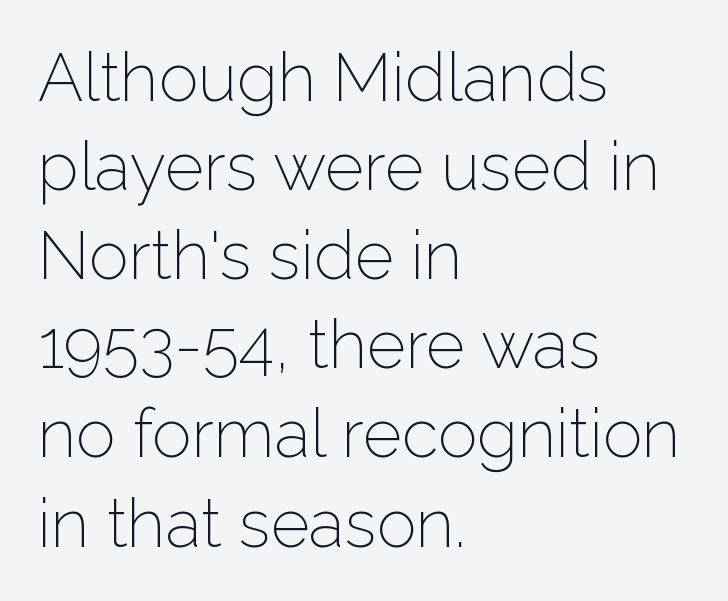
{"serif": "no", "italic": "no", "bold": "no", "weight": "light", "width": "normal", "stroke_contrast": "low", "x_height": "medium", "monospaced": "no", "underline": "no", "align": "left", "line_spacing": "normal", "line_spacing_ratio": 1.33, "letter_spacing": "normal", "letter_spacing_em": 0.0, "glyph_px": 67}
